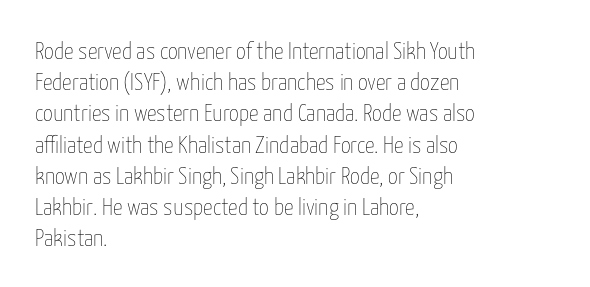
{"italic": "no", "bold": "no", "underline": "no", "align": "left", "line_spacing": "normal", "line_spacing_ratio": 1.3, "letter_spacing": "normal", "letter_spacing_em": 0.0, "glyph_px": 24}
